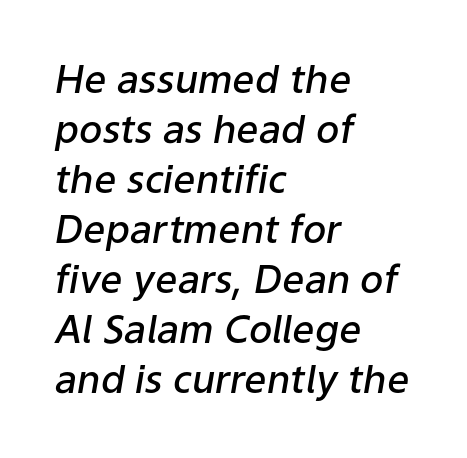
Q: Is the text bold? A: Semi-bold.
Q: Is the text italic (slanted)? A: Yes, it leans right by about 9 degrees.
Q: Is the text underlined? A: No.
Q: How is the paragraph aligned? A: Left-aligned.
Q: Is the spacing between letters normal or unusually wide? A: Normal.
Q: Is the spacing between lines tight, normal or loose? A: Normal.
Q: Width (condensed, normal, or wide)? A: Normal.
Q: Stroke contrast? A: Low.
Q: x-height? A: Medium.
Q: Monospaced? A: No.
